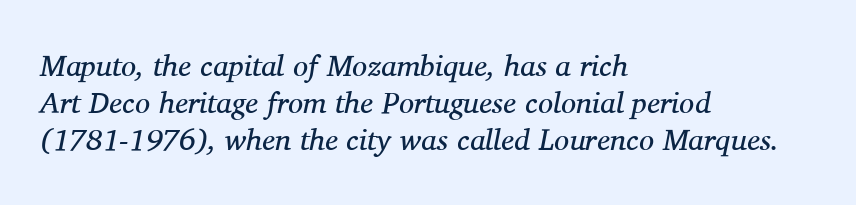
The image shows 30 px regular-weight serif type, italic (leaning right); set left-aligned, line spacing 1.24x, normal letter spacing, not underlined; medium stroke contrast and a medium x-height.
